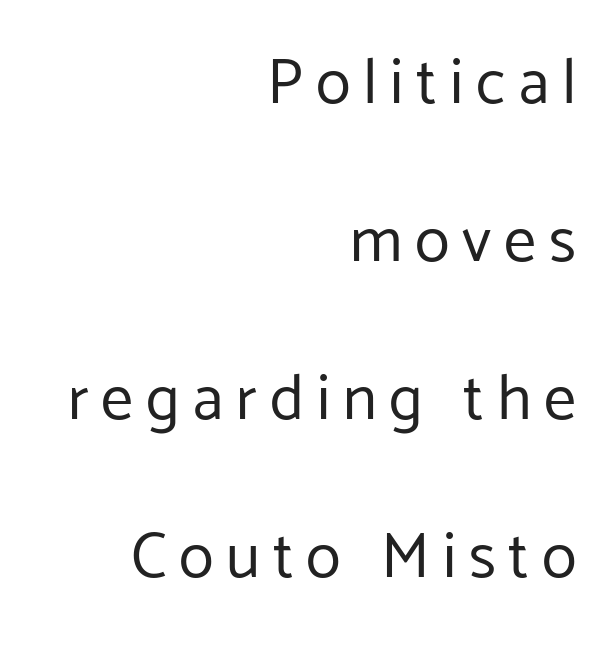
{"serif": "no", "italic": "no", "bold": "no", "weight": "regular", "width": "normal", "stroke_contrast": "low", "x_height": "medium", "monospaced": "no", "underline": "no", "align": "right", "line_spacing": "loose", "line_spacing_ratio": 2.47, "letter_spacing": "wide", "letter_spacing_em": 0.2, "glyph_px": 64}
